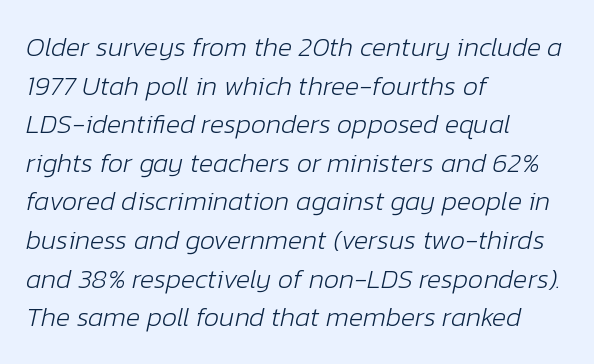
Q: Is the text bold? A: No.
Q: Is the text italic (slanted)? A: Yes, it leans right by about 12 degrees.
Q: Is the text underlined? A: No.
Q: How is the paragraph aligned? A: Left-aligned.
Q: Is the spacing between letters normal or unusually wide? A: Normal.
Q: Is the spacing between lines tight, normal or loose? A: Normal.
